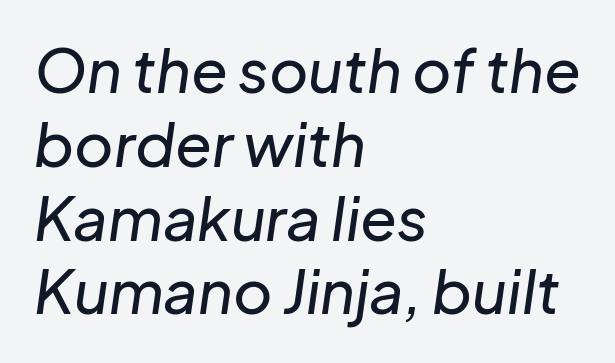
The image shows 60 px text type, italic (leaning right); set left-aligned, line spacing 1.23x, normal letter spacing, not underlined; low stroke contrast and a medium x-height.
